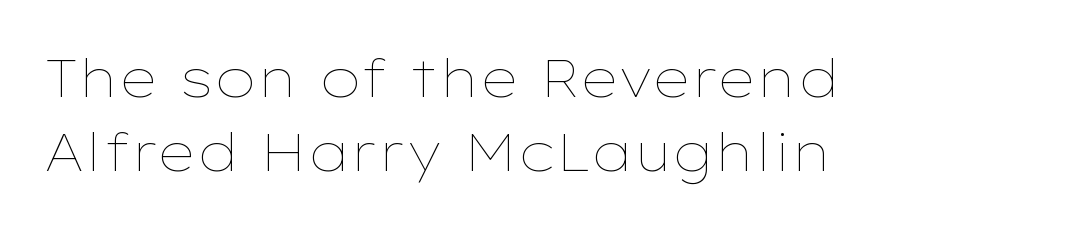
The type is set solid horizontally, with unmodified tracking. Baseline-to-baseline distance is the conventional proportion of letter height. Do the characters align in a grid? No, the font is proportional. Characters remain perfectly vertical along every line. The foot of each line stays bare and open.
